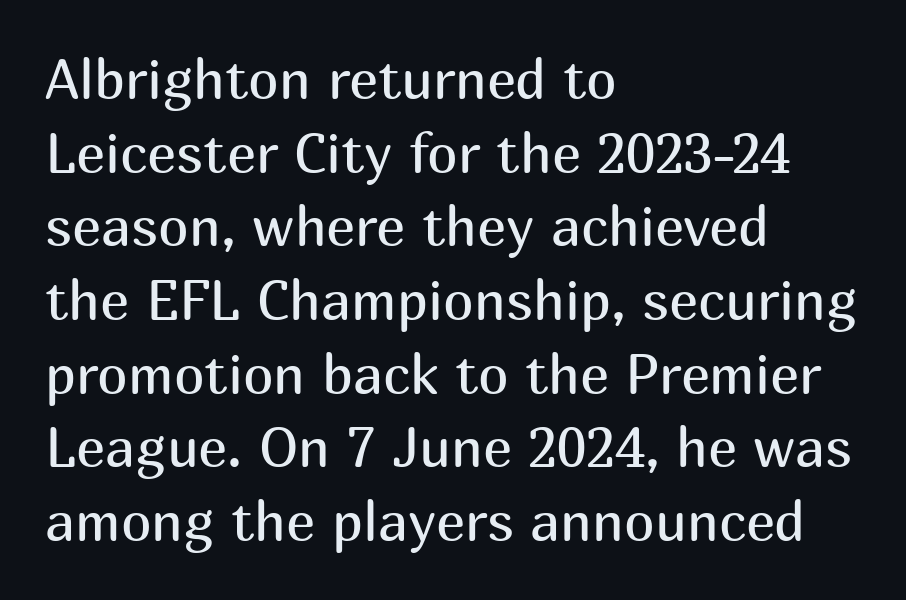
Q: Is the text bold? A: No.
Q: Is the text italic (slanted)? A: No, it is upright.
Q: Is the typeface a serif or a sans-serif typeface? A: Sans-serif.
Q: Is the text underlined? A: No.
Q: How is the paragraph aligned? A: Left-aligned.
Q: Is the spacing between letters normal or unusually wide? A: Normal.
Q: Is the spacing between lines tight, normal or loose? A: Normal.
Q: Width (condensed, normal, or wide)? A: Normal.
Q: Stroke contrast? A: Medium.
Q: x-height? A: Medium.
Q: Monospaced? A: No.
